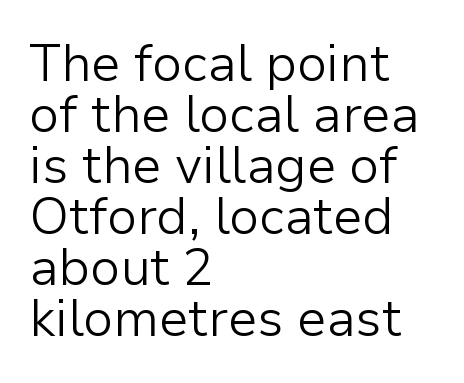
Closely set lines give the paragraph a compact silhouette. The rendering uses natural spacing where letterforms have individual widths. Plain, unruled lines of type. The rendering shows plain stroke endings on the letterforms — a sans-serif design. Quick note: not italic, upright.
